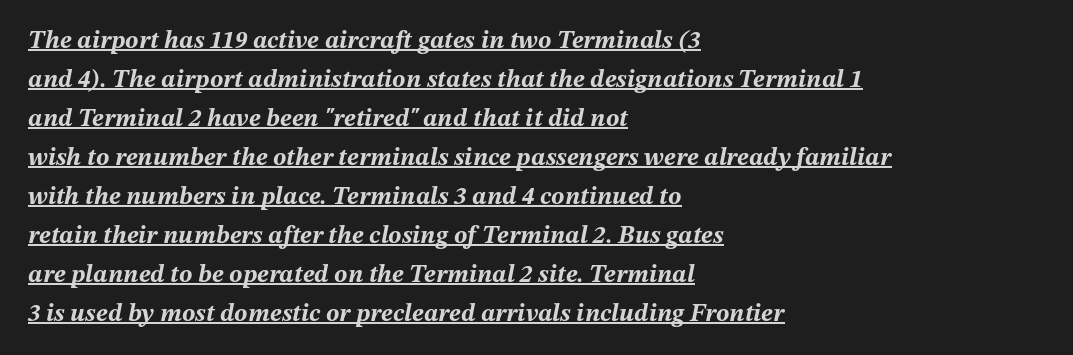
Q: Is the text bold? A: Yes.
Q: Is the text italic (slanted)? A: Yes, it leans right by about 12 degrees.
Q: Is the text underlined? A: Yes.
Q: How is the paragraph aligned? A: Left-aligned.
Q: Is the spacing between letters normal or unusually wide? A: Normal.
Q: Is the spacing between lines tight, normal or loose? A: Normal.
